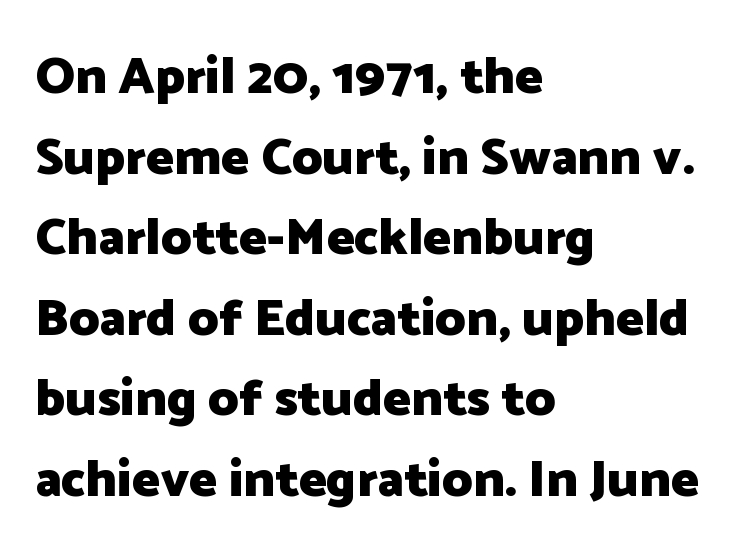
Q: Is the text bold? A: Yes.
Q: Is the text italic (slanted)? A: No, it is upright.
Q: Is the typeface a serif or a sans-serif typeface? A: Sans-serif.
Q: Is the text underlined? A: No.
Q: How is the paragraph aligned? A: Left-aligned.
Q: Is the spacing between letters normal or unusually wide? A: Normal.
Q: Is the spacing between lines tight, normal or loose? A: Normal.
Q: Width (condensed, normal, or wide)? A: Normal.
Q: Stroke contrast? A: Low.
Q: x-height? A: Medium.
Q: Monospaced? A: No.
